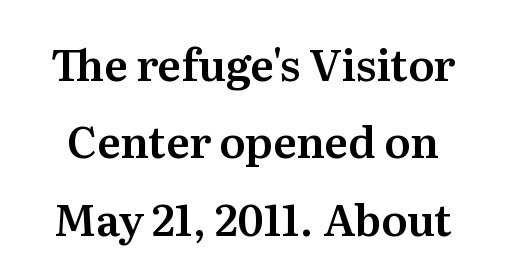
Q: Is the text italic (slanted)? A: No, it is upright.
Q: Is the typeface a serif or a sans-serif typeface? A: Serif.
Q: Is the text underlined? A: No.
Q: Is the spacing between letters normal or unusually wide? A: Normal.
Q: Width (condensed, normal, or wide)? A: Normal.
Q: Stroke contrast? A: Medium.
Q: x-height? A: Medium.
Q: Monospaced? A: No.
